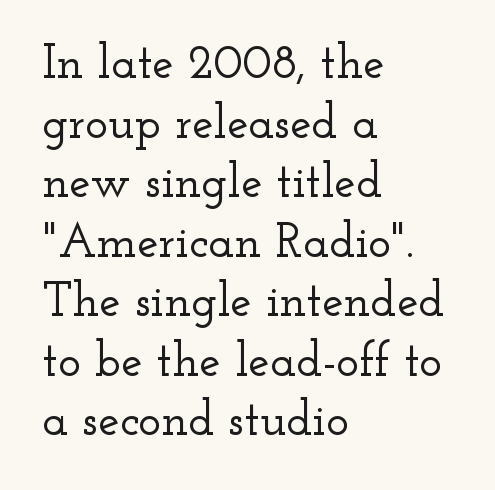
Q: Is the text italic (slanted)? A: No, it is upright.
Q: Is the typeface a serif or a sans-serif typeface? A: Serif.
Q: Is the text underlined? A: No.
Q: How is the paragraph aligned? A: Left-aligned.
Q: Is the spacing between letters normal or unusually wide? A: Normal.
Q: Width (condensed, normal, or wide)? A: Wide.
Q: Stroke contrast? A: Low.
Q: x-height? A: Small.
Q: Monospaced? A: No.
